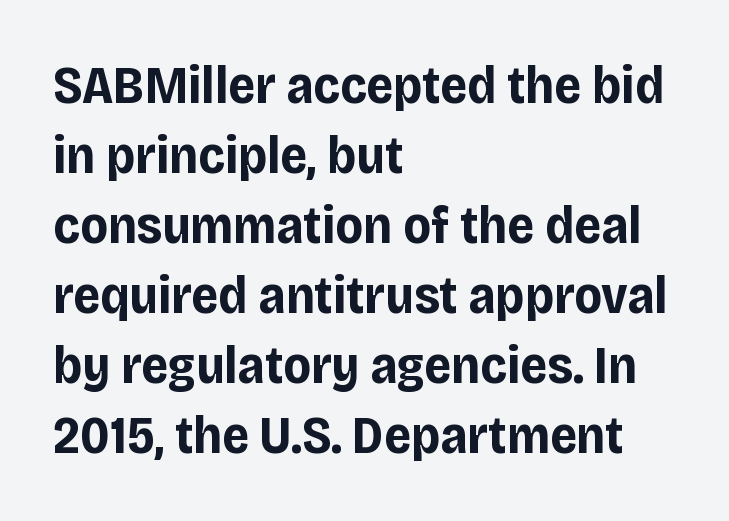
Alignment: flush left. A dark, heavy texture on the line: the type is bold. Honestly, the row spacing looks completely unremarkable. Lines of text with bare space underneath. The face used here is proportionally spaced, like ordinary book or web type. Observe the ordinary spacing: letters are neighbours, not strangers.
